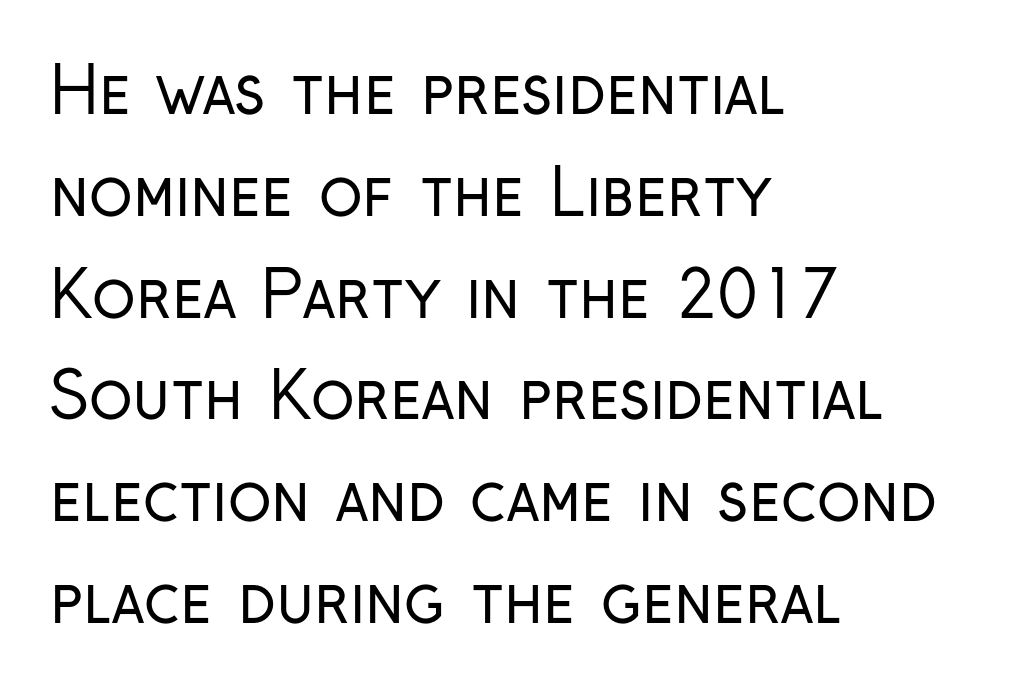
The image shows 64 px regular-weight, condensed sans-serif type, upright; set left-aligned, normal line spacing (1.59x), normal letter spacing, not underlined; low stroke contrast and a medium x-height.
